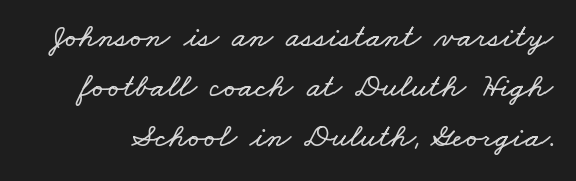
The image shows 33 px wide type; set normal line spacing (1.52x), normal letter spacing, not underlined; low stroke contrast and a small x-height.
